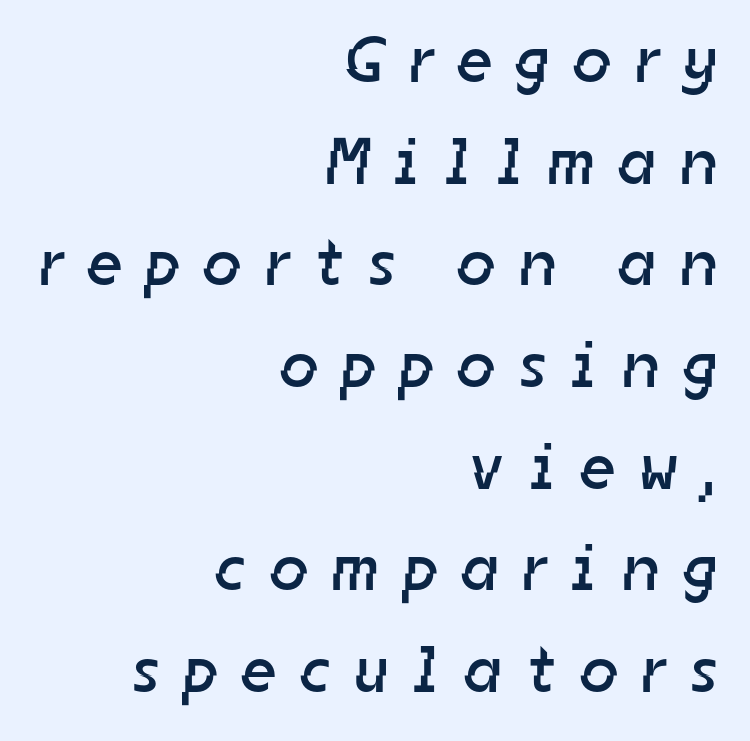
{"serif": "no", "bold": "no", "weight": "regular", "width": "normal", "stroke_contrast": "low", "x_height": "medium", "monospaced": "no", "underline": "no", "align": "right", "line_spacing": "normal", "line_spacing_ratio": 1.54, "letter_spacing": "wide", "letter_spacing_em": 0.38, "glyph_px": 66}
